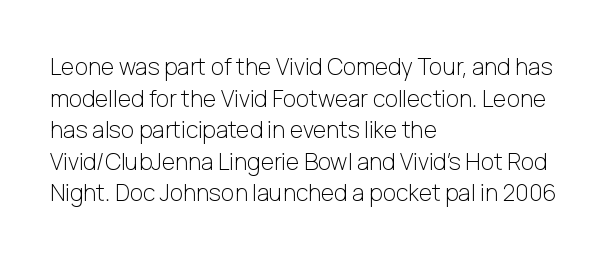
{"italic": "no", "bold": "no", "underline": "no", "align": "left", "line_spacing": "normal", "line_spacing_ratio": 1.37, "letter_spacing": "normal", "letter_spacing_em": 0.0, "glyph_px": 23}
